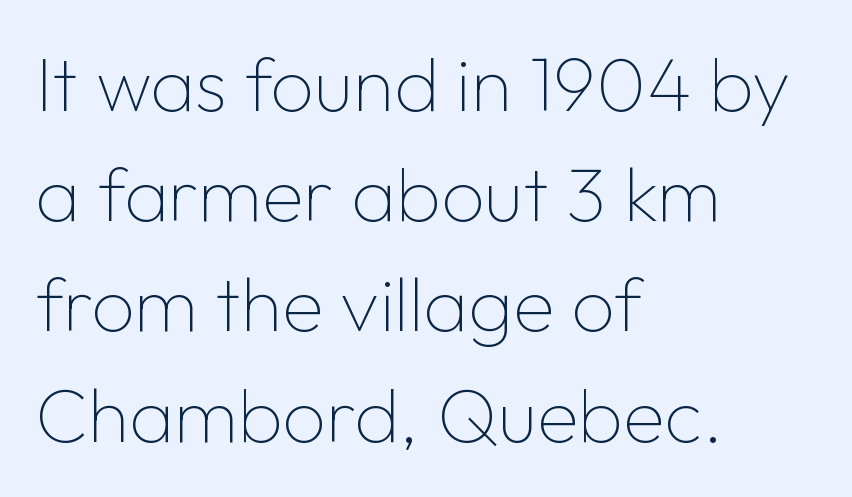
{"serif": "no", "italic": "no", "bold": "no", "weight": "thin", "width": "normal", "stroke_contrast": "low", "x_height": "medium", "monospaced": "no", "underline": "no", "align": "left", "line_spacing": "normal", "line_spacing_ratio": 1.45, "letter_spacing": "normal", "letter_spacing_em": 0.0, "glyph_px": 76}
